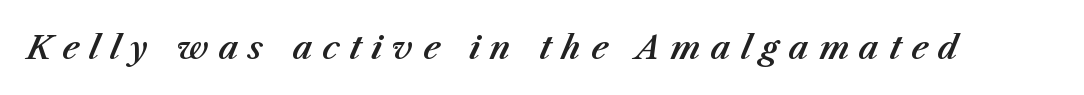
The image shows 32 px text type, italic (leaning right); set unusually wide letter spacing (+0.31 em), not underlined; medium stroke contrast and a medium x-height.
